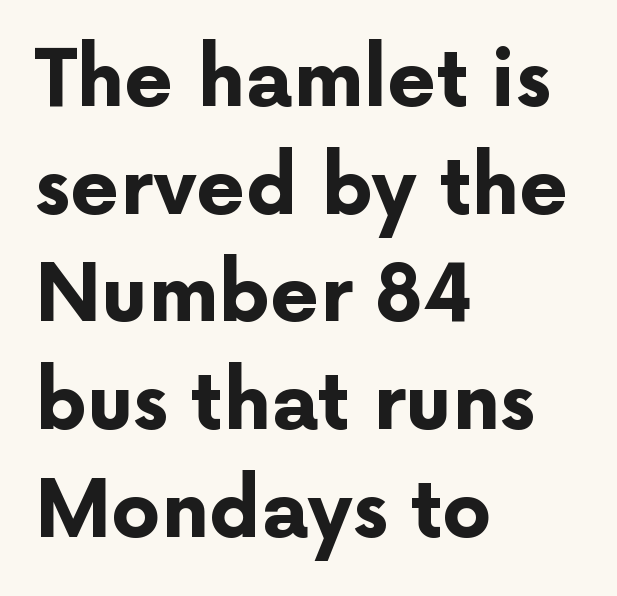
Q: Is the text bold? A: Yes.
Q: Is the text italic (slanted)? A: No, it is upright.
Q: Is the typeface a serif or a sans-serif typeface? A: Sans-serif.
Q: Is the text underlined? A: No.
Q: How is the paragraph aligned? A: Left-aligned.
Q: Is the spacing between letters normal or unusually wide? A: Normal.
Q: Is the spacing between lines tight, normal or loose? A: Normal.
Q: Width (condensed, normal, or wide)? A: Normal.
Q: Stroke contrast? A: Low.
Q: x-height? A: Medium.
Q: Monospaced? A: No.
